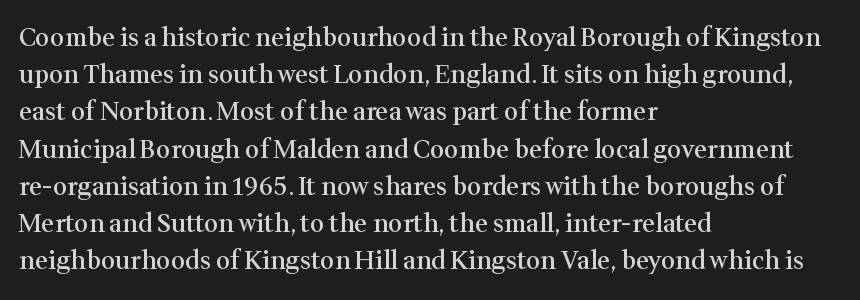
The image shows 25 px text type, upright; set left-aligned, normal line spacing (1.49x), normal letter spacing, not underlined.
